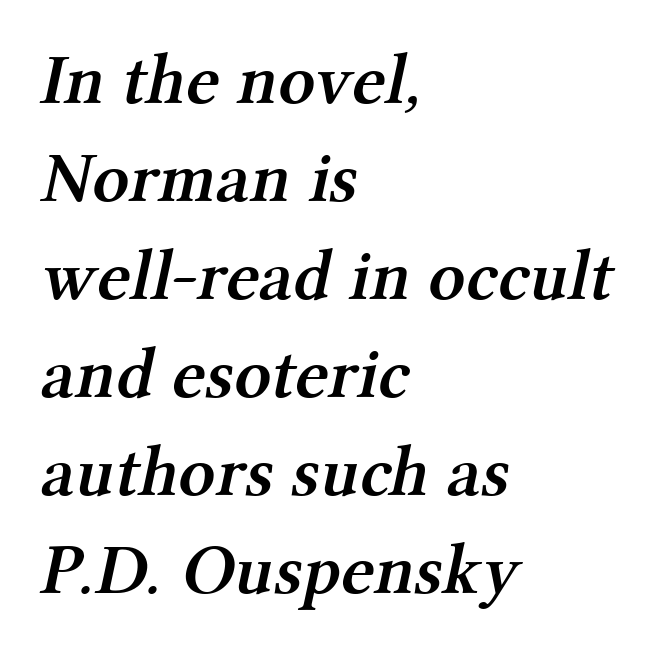
Q: Is the text bold? A: Semi-bold.
Q: Is the typeface a serif or a sans-serif typeface? A: Serif.
Q: Is the text underlined? A: No.
Q: How is the paragraph aligned? A: Left-aligned.
Q: Is the spacing between letters normal or unusually wide? A: Normal.
Q: Is the spacing between lines tight, normal or loose? A: Normal.
Q: Width (condensed, normal, or wide)? A: Normal.
Q: Stroke contrast? A: Medium.
Q: x-height? A: Medium.
Q: Monospaced? A: No.
